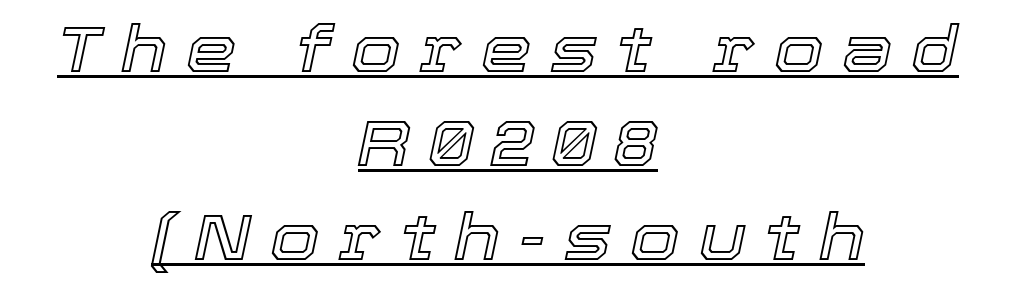
Q: Is the text italic (slanted)? A: Yes, it leans right by about 12 degrees.
Q: Is the text underlined? A: Yes.
Q: How is the paragraph aligned? A: Centered.
Q: Is the spacing between letters normal or unusually wide? A: Unusually wide.
Q: Is the spacing between lines tight, normal or loose? A: Normal.
Q: Width (condensed, normal, or wide)? A: Normal.
Q: x-height? A: Medium.
Q: Monospaced? A: No.
